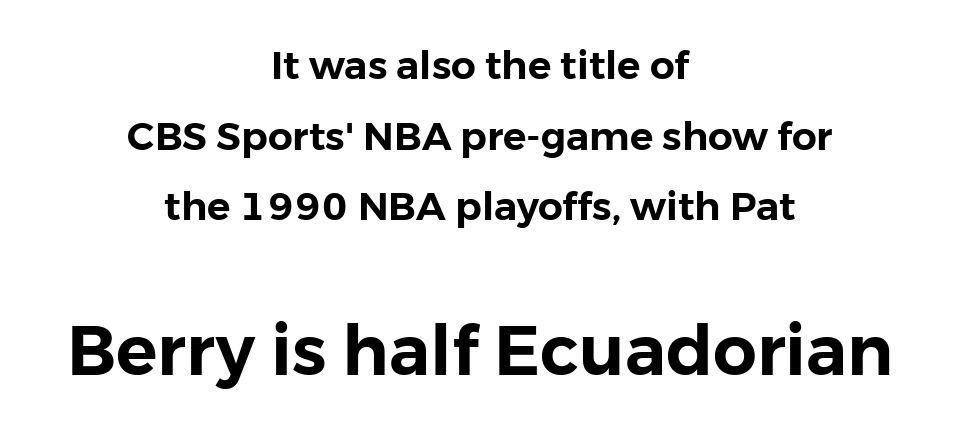
Plain, unruled lines of type. The type family on display is of the sans-serif kind. Size contrast runs from small at the top to large at the bottom. In terms of letterspacing, this is plain default setting. The passage shown is typed in a proportional face where columns would drift. The letters stand straight up with perfectly vertical stems.
